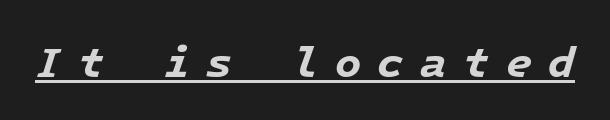
{"italic": "yes", "lean": "right", "slant_degrees": 16, "bold": "yes", "weight": "bold", "width": "normal", "stroke_contrast": "low", "x_height": "medium", "monospaced": "yes", "underline": "yes", "letter_spacing": "wide", "letter_spacing_em": 0.38, "glyph_px": 43}
